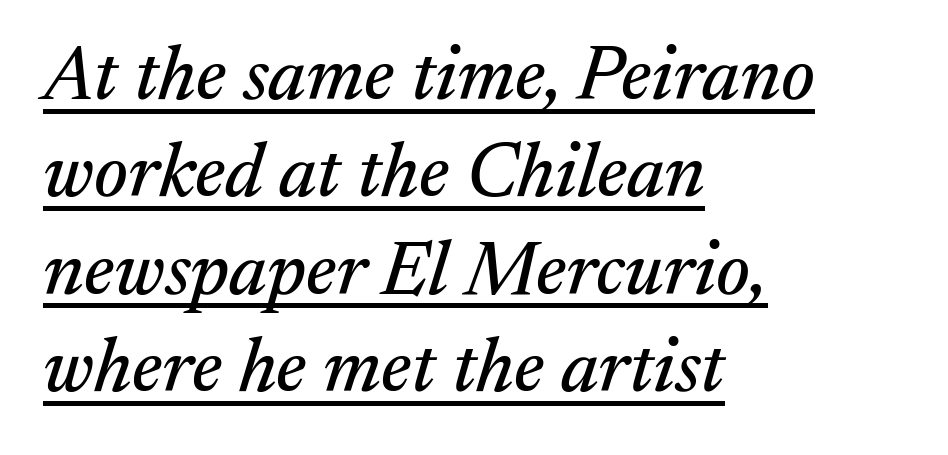
The image shows 76 px serif type, italic (leaning right); set left-aligned, normal line spacing (1.28x), normal letter spacing, underlined; medium stroke contrast and a medium x-height.
